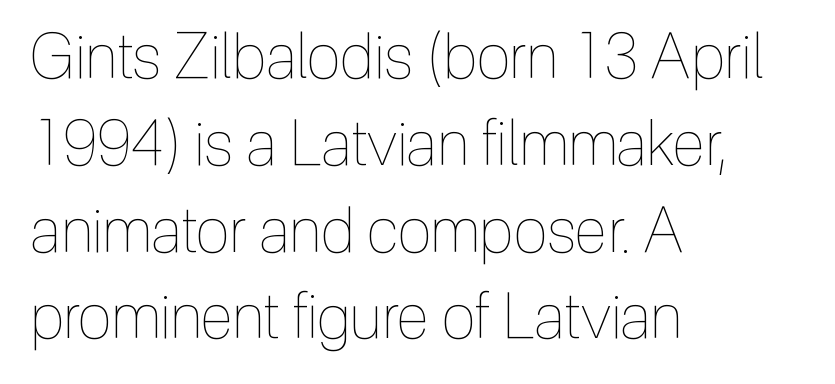
The image shows 62 px thin, condensed type, upright; set left-aligned, normal line spacing (1.4x), normal letter spacing, not underlined; a medium x-height.
